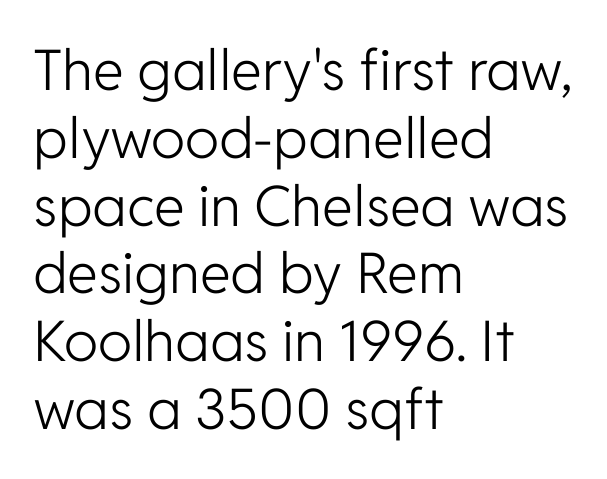
Q: Is the text bold? A: No.
Q: Is the text italic (slanted)? A: No, it is upright.
Q: Is the typeface a serif or a sans-serif typeface? A: Sans-serif.
Q: Is the text underlined? A: No.
Q: How is the paragraph aligned? A: Left-aligned.
Q: Is the spacing between letters normal or unusually wide? A: Normal.
Q: Width (condensed, normal, or wide)? A: Normal.
Q: Stroke contrast? A: Low.
Q: x-height? A: Medium.
Q: Monospaced? A: No.
